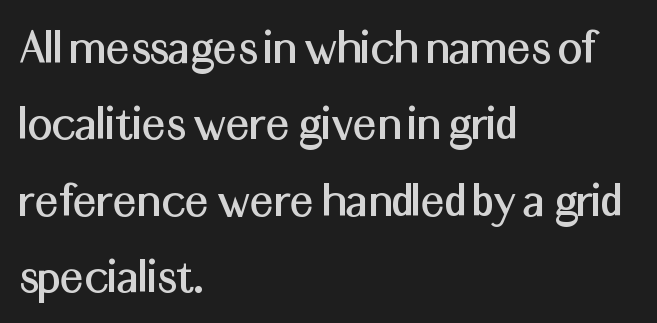
{"serif": "no", "italic": "no", "width": "normal", "stroke_contrast": "medium", "x_height": "medium", "monospaced": "no", "underline": "no", "align": "left", "line_spacing": "normal", "line_spacing_ratio": 1.44, "letter_spacing": "normal", "letter_spacing_em": 0.0, "glyph_px": 53}
